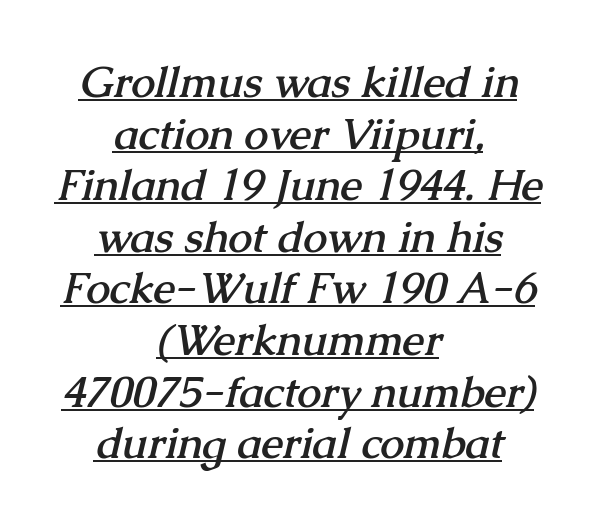
Q: Is the text bold? A: Yes.
Q: Is the typeface a serif or a sans-serif typeface? A: Serif.
Q: Is the text underlined? A: Yes.
Q: How is the paragraph aligned? A: Centered.
Q: Is the spacing between letters normal or unusually wide? A: Normal.
Q: Width (condensed, normal, or wide)? A: Normal.
Q: Stroke contrast? A: Medium.
Q: x-height? A: Medium.
Q: Monospaced? A: No.
